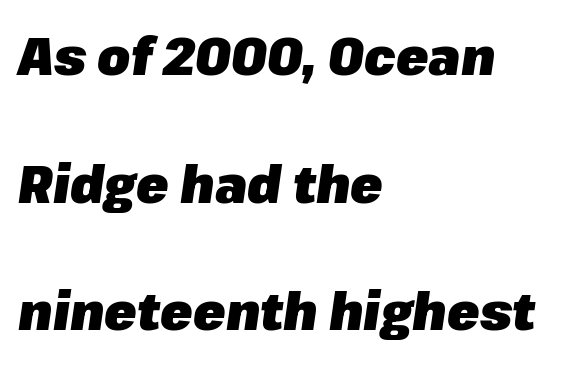
The image shows 53 px heavy type, italic (leaning right); set left-aligned, loose line spacing (2.41x), normal letter spacing, not underlined; low stroke contrast and a medium x-height.
